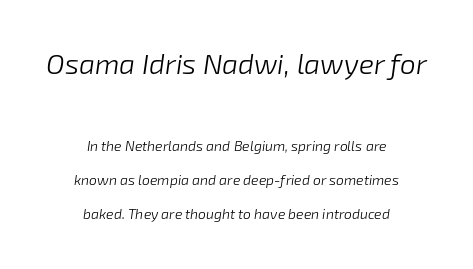
Yep, that's italic — everything's leaning. A student would call this center alignment; a typographer would say set centered. These lines keep a tight, regular rhythm from letter to letter. Bare-footed words on every line. Reading down the column, the eye jumps a long way to each next line. Varying glyph widths throughout — classic text-font behaviour.
